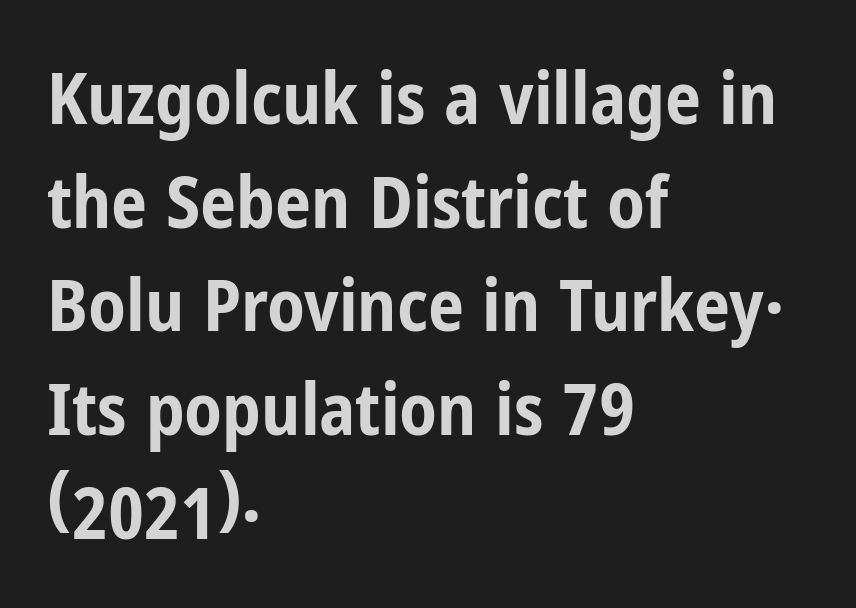
Q: Is the text bold? A: Yes.
Q: Is the text italic (slanted)? A: No, it is upright.
Q: Is the typeface a serif or a sans-serif typeface? A: Sans-serif.
Q: Is the text underlined? A: No.
Q: How is the paragraph aligned? A: Left-aligned.
Q: Is the spacing between letters normal or unusually wide? A: Normal.
Q: Is the spacing between lines tight, normal or loose? A: Normal.
Q: Width (condensed, normal, or wide)? A: Condensed.
Q: Stroke contrast? A: Low.
Q: x-height? A: Medium.
Q: Monospaced? A: No.
